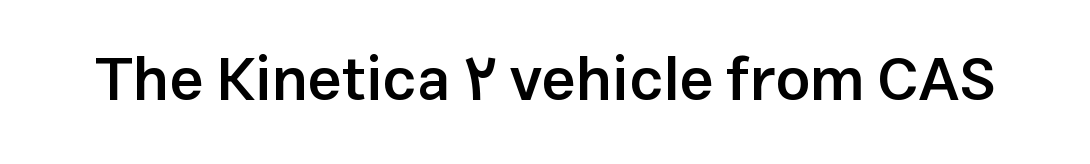
Q: Is the text bold? A: Semi-bold.
Q: Is the text italic (slanted)? A: No, it is upright.
Q: Is the typeface a serif or a sans-serif typeface? A: Sans-serif.
Q: Is the text underlined? A: No.
Q: Is the spacing between letters normal or unusually wide? A: Normal.
Q: Width (condensed, normal, or wide)? A: Normal.
Q: Stroke contrast? A: Low.
Q: x-height? A: Medium.
Q: Monospaced? A: No.
